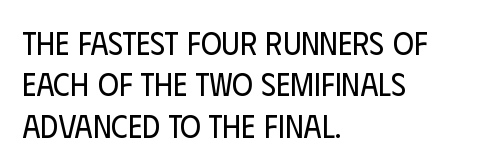
Q: Is the text bold? A: No.
Q: Is the text italic (slanted)? A: No, it is upright.
Q: Is the typeface a serif or a sans-serif typeface? A: Sans-serif.
Q: Is the text underlined? A: No.
Q: How is the paragraph aligned? A: Left-aligned.
Q: Is the spacing between letters normal or unusually wide? A: Normal.
Q: Is the spacing between lines tight, normal or loose? A: Normal.
Q: Width (condensed, normal, or wide)? A: Condensed.
Q: Stroke contrast? A: Low.
Q: x-height? A: Large.
Q: Monospaced? A: No.
